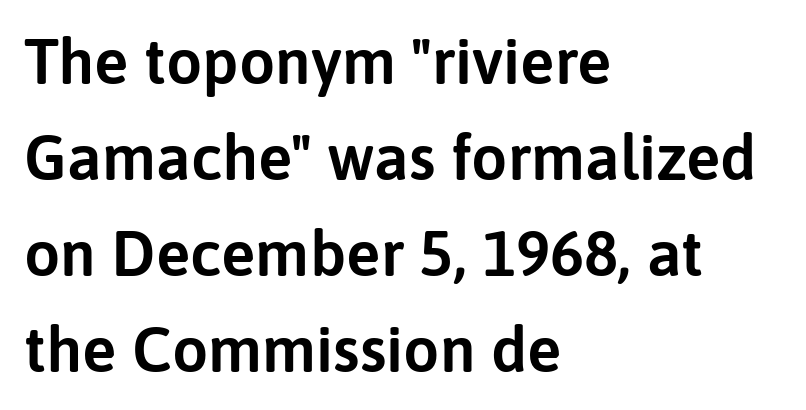
{"serif": "no", "italic": "no", "width": "normal", "stroke_contrast": "low", "x_height": "medium", "monospaced": "no", "underline": "no", "align": "left", "line_spacing": "normal", "line_spacing_ratio": 1.5, "letter_spacing": "normal", "letter_spacing_em": 0.0, "glyph_px": 64}
